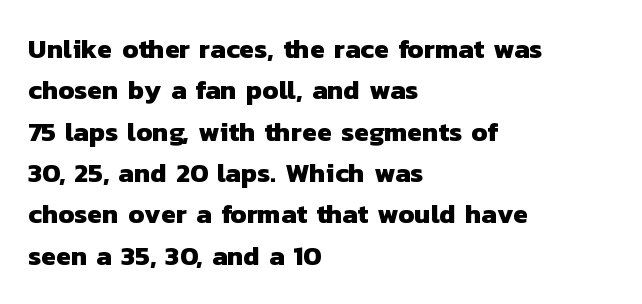
The rendering keeps characters at their native spacing. This rendering features lettering with no underline. Chunky letters — that's bold for sure. How would I describe the line gaps? Plain and ordinary. Teacher's note: observe the even left margin — that is flush-left alignment.
